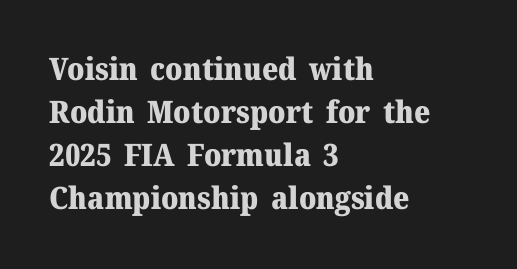
This sample uses plain, unmodified letter spacing. Does the lettering tilt? It doesn't — this is upright. You'd pick this weight for a headline — it's a proper bold. No word sits above an underline. I'd call this a serif setting — the letters wear small feet. Left-aligned paragraph, ragged on the right.
